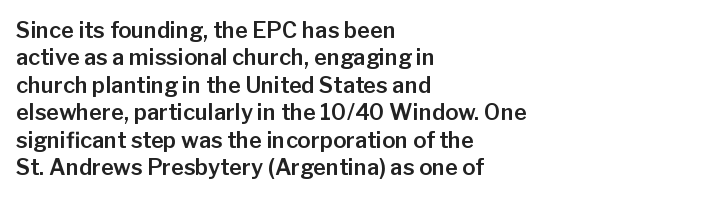
The image shows 22 px text type, upright; set left-aligned, normal line spacing (1.25x), normal letter spacing, not underlined.
